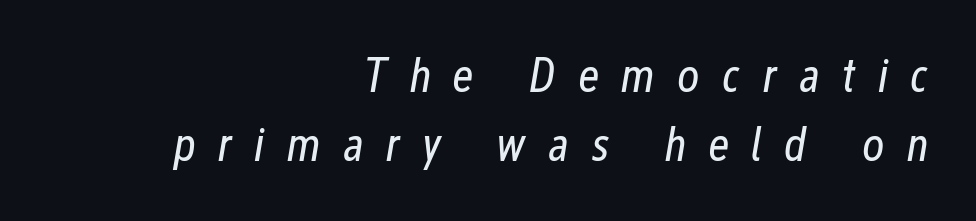
The vertical gap from one line to the next is medium. Has an underline been added? It has not. The rendering uses natural spacing where letterforms have individual widths. This is not heavy type; no bold has been used. One-word summary of the alignment: right.
